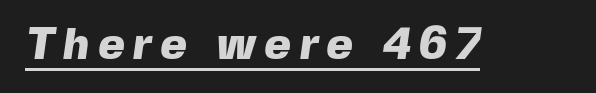
Q: Is the text bold? A: Yes.
Q: Is the typeface a serif or a sans-serif typeface? A: Sans-serif.
Q: Is the text underlined? A: Yes.
Q: Width (condensed, normal, or wide)? A: Normal.
Q: x-height? A: Medium.
Q: Monospaced? A: No.
